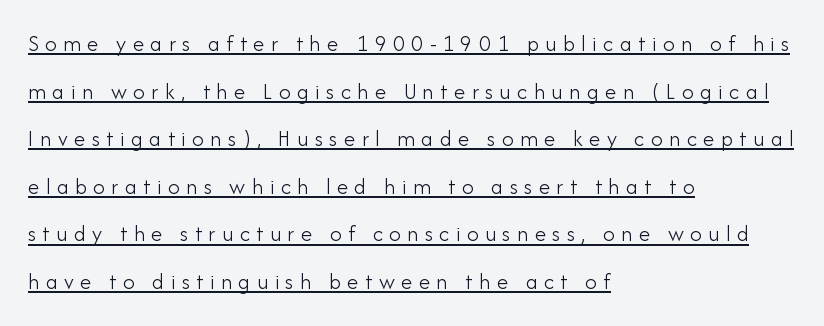
Honestly, the rows look like they've been pulled way apart. Letters have the restrained weight of plain body copy at most. This sample carries an underscore along the baseline area. The tracking reads as deliberately expanded to a designer's eye. Does the copy run flush right? No — it runs flush left. Quick note: not italic, upright.
